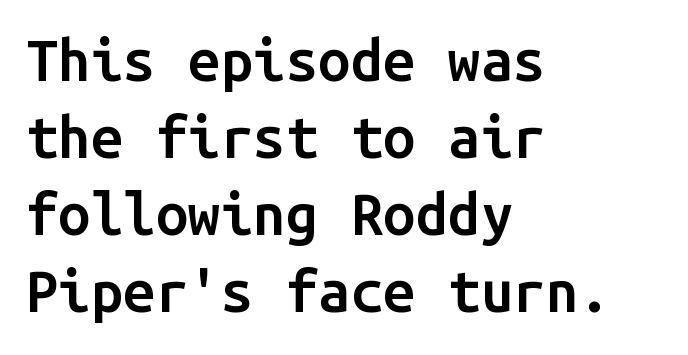
The image shows 58 px semibold sans-serif type, upright, monospaced; set left-aligned, normal line spacing (1.33x), normal letter spacing, not underlined; low stroke contrast and a medium x-height.
